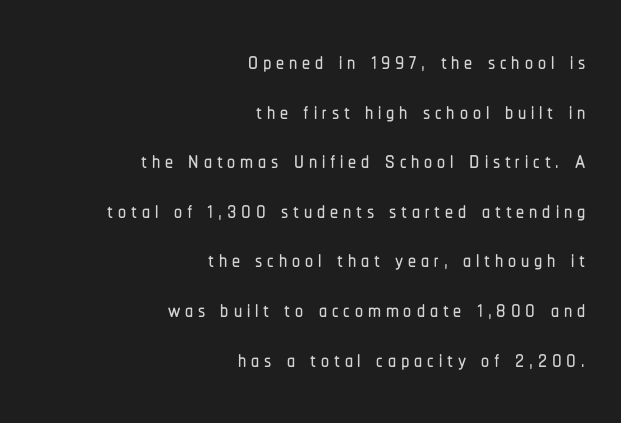
Q: Is the text italic (slanted)? A: No, it is upright.
Q: Is the typeface a serif or a sans-serif typeface? A: Sans-serif.
Q: Is the text underlined? A: No.
Q: How is the paragraph aligned? A: Right-aligned.
Q: Is the spacing between lines tight, normal or loose? A: Normal.
Q: Width (condensed, normal, or wide)? A: Condensed.
Q: Stroke contrast? A: Low.
Q: x-height? A: Medium.
Q: Monospaced? A: No.
